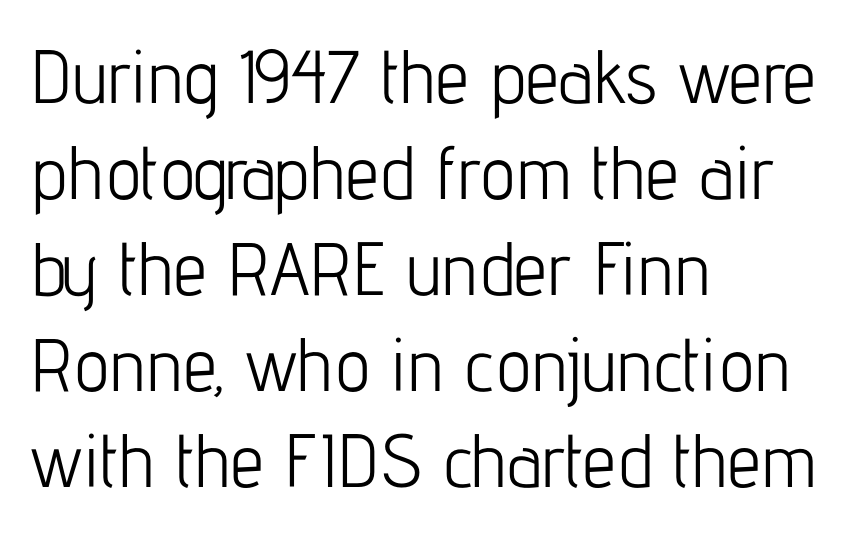
{"serif": "no", "italic": "no", "bold": "no", "weight": "light", "width": "condensed", "stroke_contrast": "low", "x_height": "medium", "monospaced": "no", "underline": "no", "align": "left", "line_spacing": "normal", "line_spacing_ratio": 1.28, "letter_spacing": "normal", "letter_spacing_em": 0.0, "glyph_px": 75}
